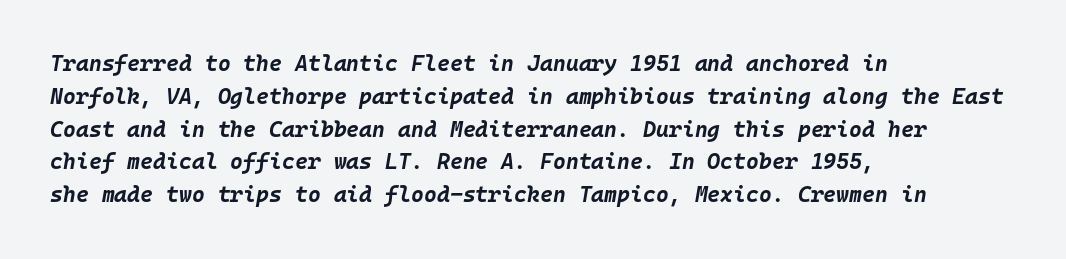
Has an underline been added? It has not. Summary of weight: heavy, a full bold. Leading: standard. In terms of posture, this sample is oblique.
